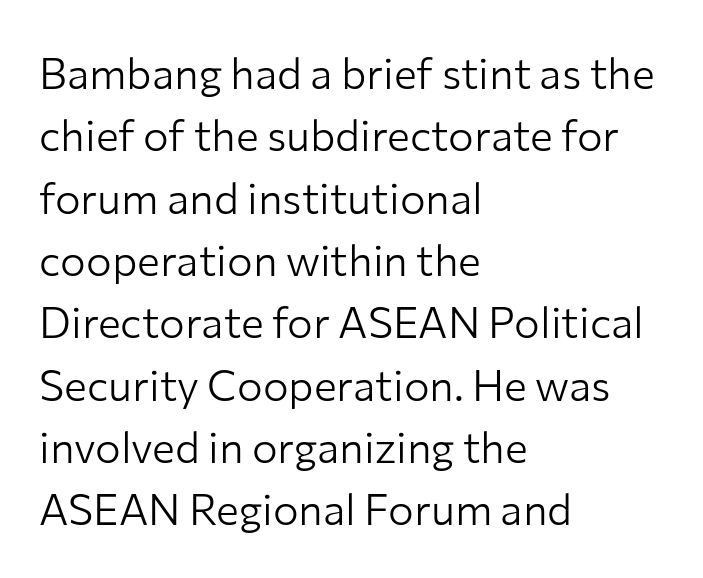
Descender tails drop into unmarked territory. You can tell it's not italic because the verticals are truly vertical. These lines are composed in type without serifs. One-word summary of the alignment: left. Words appear dense and cohesive because spacing is normal. The passage shown is not bold in any degree.
